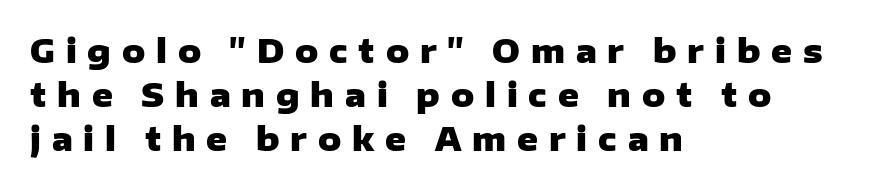
The image shows 32 px heavy, wide sans-serif type, upright; set left-aligned, normal line spacing (1.37x), unusually wide letter spacing (+0.34 em), not underlined; low stroke contrast and a medium x-height.
